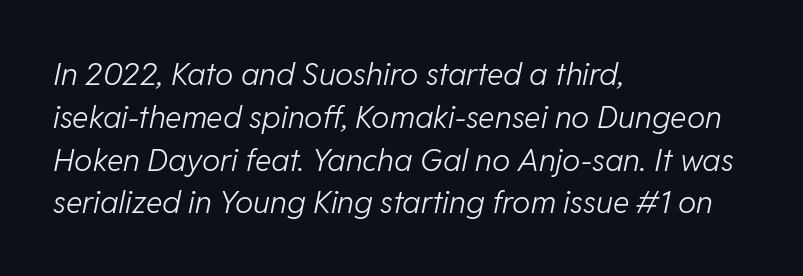
No heavy texture on the line: the type isn't bold. This sample has the flowing, uneven cadence of proportional lettering. Check under the words: just untouched page. Horizontal alignment here is leftward, the default for most running prose.
